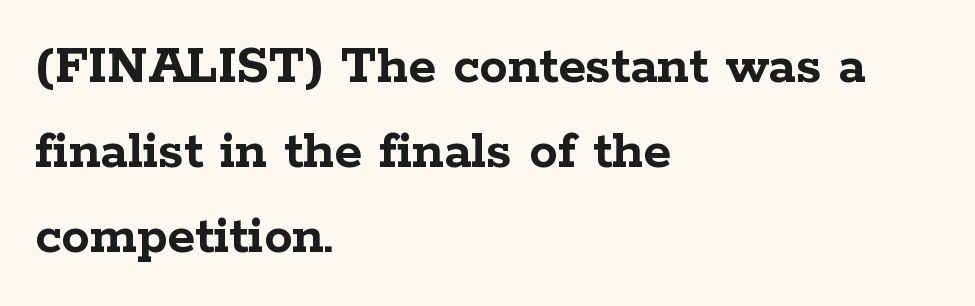
{"serif": "yes", "italic": "no", "bold": "yes", "weight": "semibold", "width": "wide", "stroke_contrast": "low", "x_height": "medium", "monospaced": "no", "underline": "no", "align": "left", "line_spacing": "normal", "line_spacing_ratio": 1.49, "letter_spacing": "normal", "letter_spacing_em": 0.0, "glyph_px": 57}
